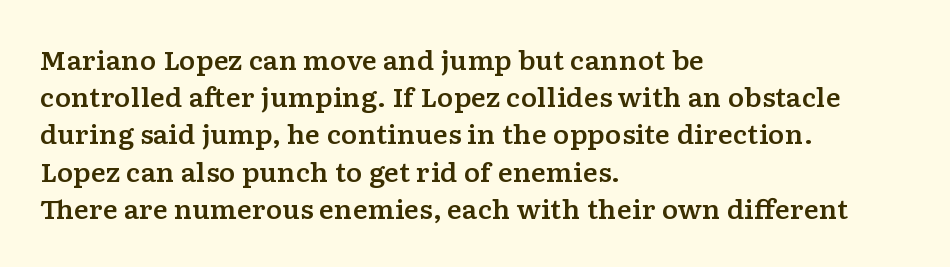
Designer's note — italics off, roman on. Compared with typical paragraphs, the rows here are spaced about the same. No word sits above an underline. Left-aligned paragraph, ragged on the right. This sample uses plain, unmodified letter spacing.
